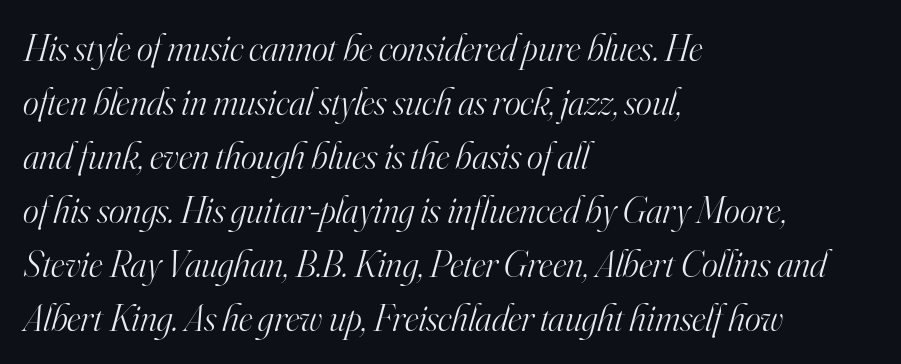
The image shows 38 px light serif type, italic (leaning right); set left-aligned, normal line spacing (1.42x), normal letter spacing, not underlined; high stroke contrast and a small x-height.
